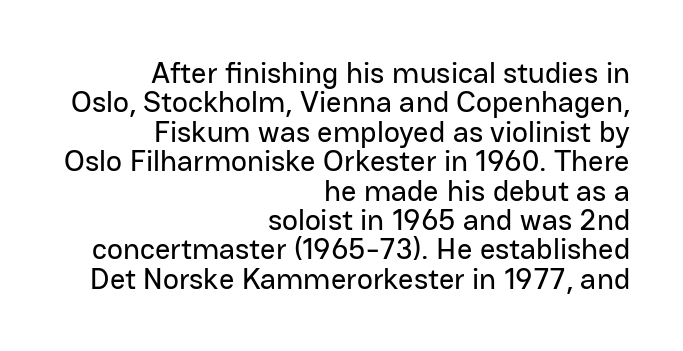
Q: Is the text italic (slanted)? A: No, it is upright.
Q: Is the typeface a serif or a sans-serif typeface? A: Sans-serif.
Q: Is the text underlined? A: No.
Q: How is the paragraph aligned? A: Right-aligned.
Q: Is the spacing between letters normal or unusually wide? A: Normal.
Q: Is the spacing between lines tight, normal or loose? A: Tight.
Q: Width (condensed, normal, or wide)? A: Normal.
Q: Stroke contrast? A: Low.
Q: x-height? A: Medium.
Q: Monospaced? A: No.
